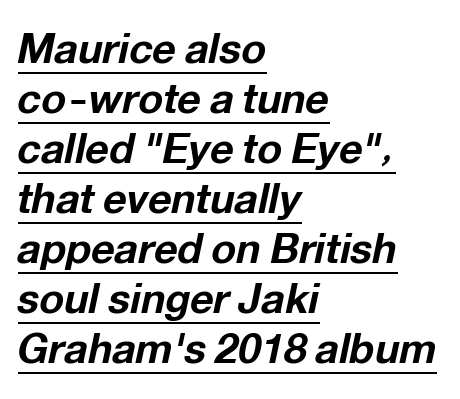
This sample uses an oblique cut, with every glyph tilted off the vertical. Proportional: the letters do not fall into vertical columns. Glyph-to-glyph distance matches everyday printed text. The typesetter chose a ragged-right arrangement here. Thick stems and heavy bowls — unmistakably bold. The words here are underlined.
